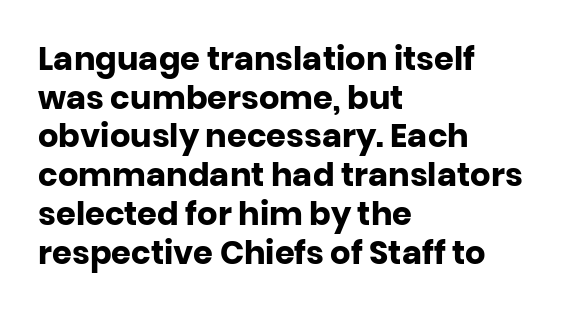
Q: Is the text bold? A: Yes.
Q: Is the text italic (slanted)? A: No, it is upright.
Q: Is the typeface a serif or a sans-serif typeface? A: Sans-serif.
Q: Is the text underlined? A: No.
Q: How is the paragraph aligned? A: Left-aligned.
Q: Is the spacing between letters normal or unusually wide? A: Normal.
Q: Width (condensed, normal, or wide)? A: Normal.
Q: Stroke contrast? A: Low.
Q: x-height? A: Large.
Q: Monospaced? A: No.
